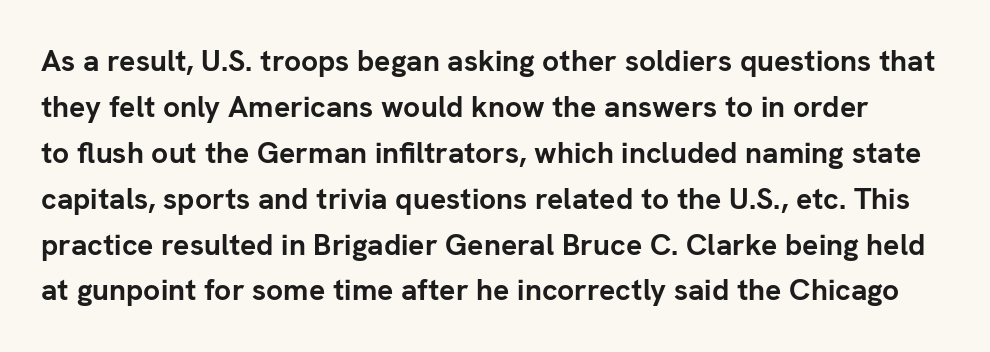
The passage shown is typed in a proportional face where columns would drift. A clean baseline with only descenders dipping below it. Regular leading. The tracking reads as untouched default to a designer's eye. The typography opts for an upright posture over an oblique one. The glyphs have the mass of a bold cut.
